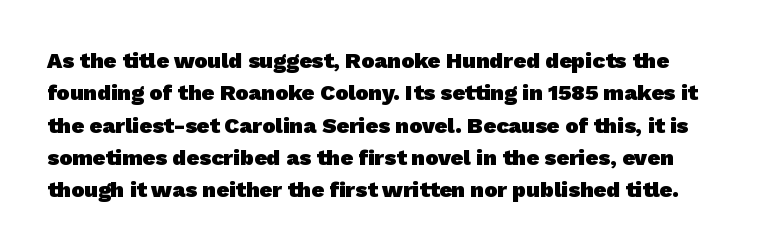
The image shows 22 px bold type; set normal line spacing (1.47x), normal letter spacing, not underlined.
